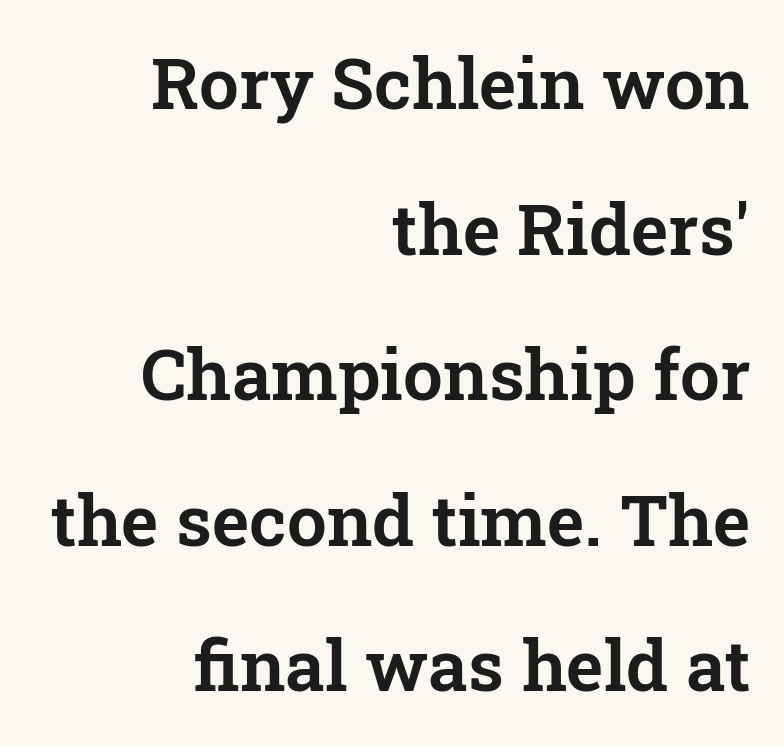
Q: Is the text italic (slanted)? A: No, it is upright.
Q: Is the typeface a serif or a sans-serif typeface? A: Serif.
Q: Is the text underlined? A: No.
Q: How is the paragraph aligned? A: Right-aligned.
Q: Is the spacing between letters normal or unusually wide? A: Normal.
Q: Is the spacing between lines tight, normal or loose? A: Loose.
Q: Width (condensed, normal, or wide)? A: Normal.
Q: Stroke contrast? A: Low.
Q: x-height? A: Medium.
Q: Monospaced? A: No.
